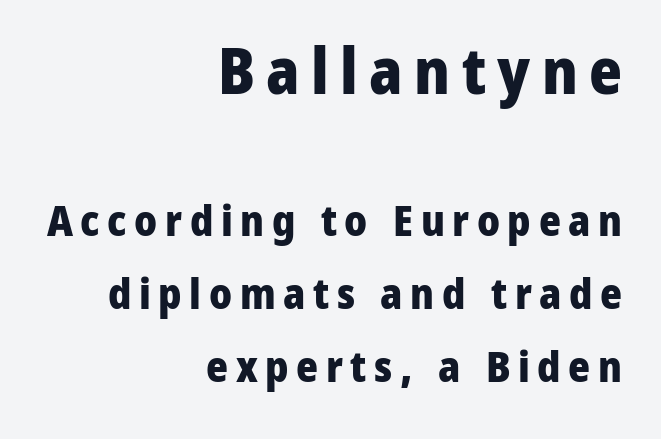
Descenders are the only things crossing below the line. Is this a fixed-width face? No — the glyphs have proportional, varying widths. In CSS terms this would be text-align: right. The type family on display is of the sans-serif kind.
